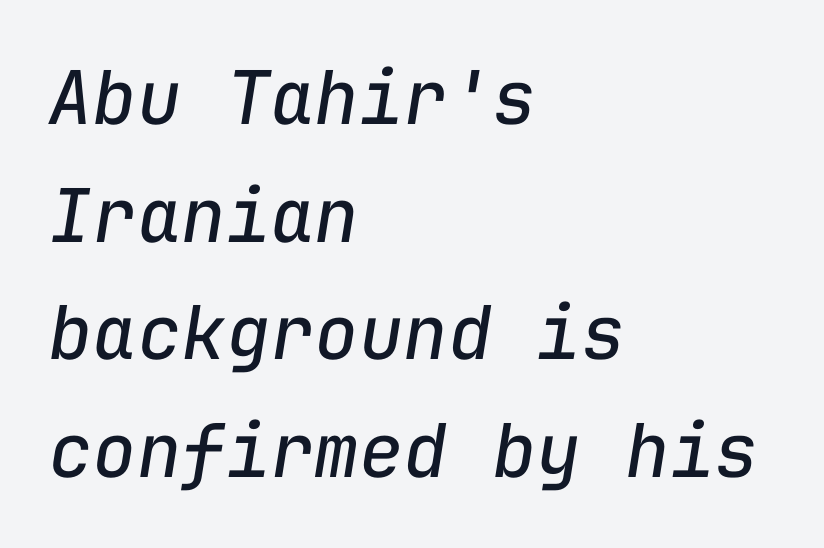
The strip under each line holds only bare page. Reading down the block, your eye returns to a fixed left position each line. Ink coverage per letter is moderate at most. Each letter, wide or thin by design, is forced into the same width here.
